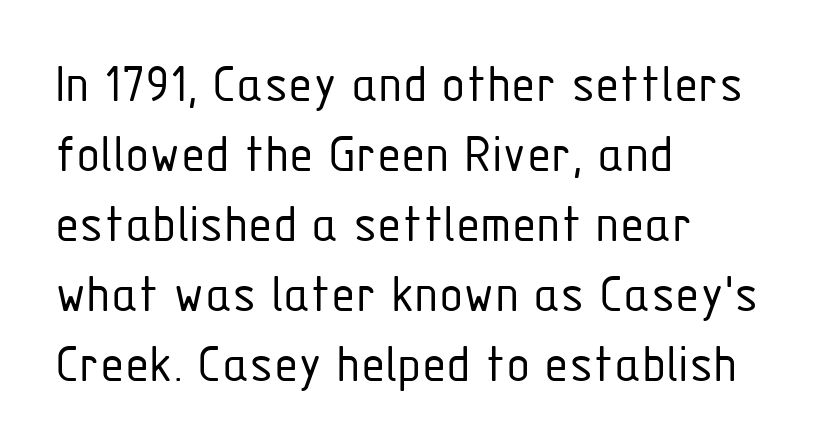
Do the characters align in a grid? No, the font is proportional. Nope, no serifs anywhere on these letters. Short and long lines alike share a common starting point at left. A typesetter would call this leading conventional body-copy spacing. Compared with typical body copy, the letter spacing here is the same.
